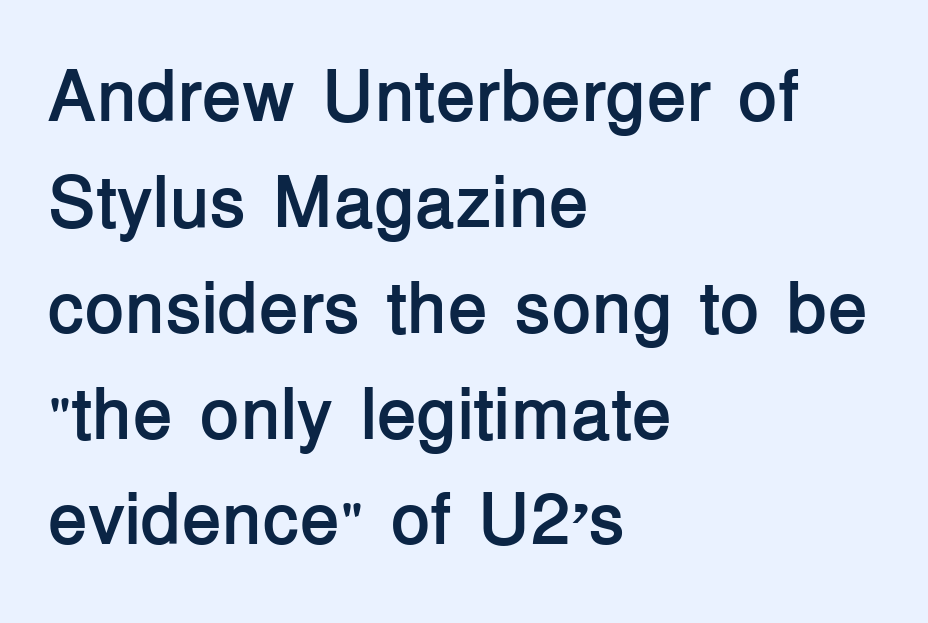
The image shows 73 px semibold sans-serif type, upright; set left-aligned, normal line spacing (1.45x), normal letter spacing, not underlined; low stroke contrast and a medium x-height.
